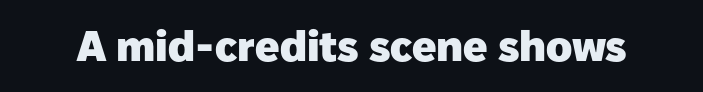
{"serif": "no", "italic": "no", "bold": "yes", "weight": "heavy", "width": "normal", "stroke_contrast": "low", "x_height": "medium", "monospaced": "no", "underline": "no", "letter_spacing": "normal", "letter_spacing_em": 0.0, "glyph_px": 43}
